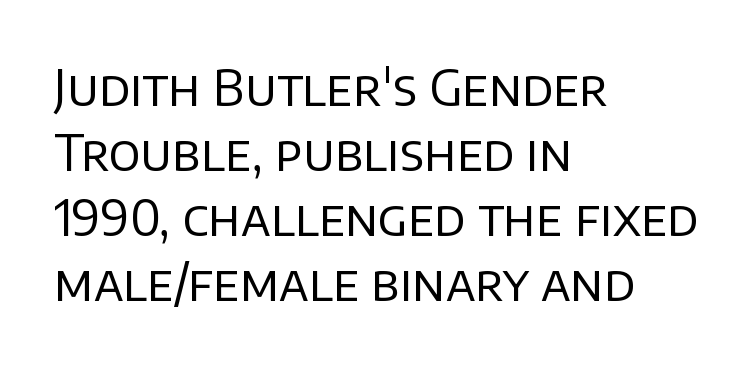
Q: Is the text bold? A: No.
Q: Is the text italic (slanted)? A: No, it is upright.
Q: Is the typeface a serif or a sans-serif typeface? A: Sans-serif.
Q: Is the text underlined? A: No.
Q: How is the paragraph aligned? A: Left-aligned.
Q: Is the spacing between letters normal or unusually wide? A: Normal.
Q: Is the spacing between lines tight, normal or loose? A: Normal.
Q: Width (condensed, normal, or wide)? A: Normal.
Q: Stroke contrast? A: Low.
Q: x-height? A: Large.
Q: Monospaced? A: No.
